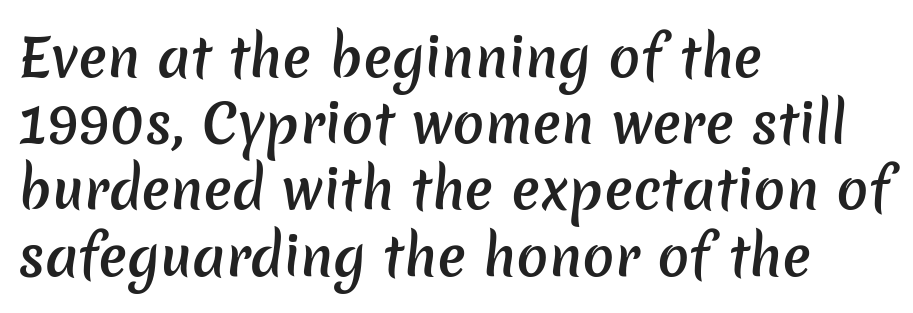
This rendering uses left alignment, leaving the right contour irregular. Every letter is mildly thick-stroked: semibold rather than bold. Serif or sans? Sans — the stroke terminals are bare. This sample has the flowing, uneven cadence of proportional lettering.
